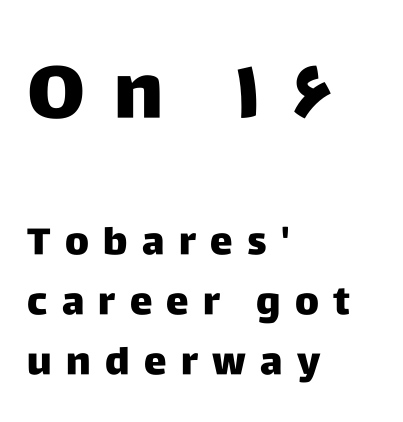
{"serif": "no", "italic": "no", "width": "normal", "stroke_contrast": "low", "x_height": "large", "monospaced": "no", "underline": "no", "align": "left", "line_spacing": "normal", "line_spacing_ratio": 1.59, "letter_spacing": "wide", "letter_spacing_em": 0.38, "larger_block": "first", "size_ratio": 2.0, "glyph_px": 76}
